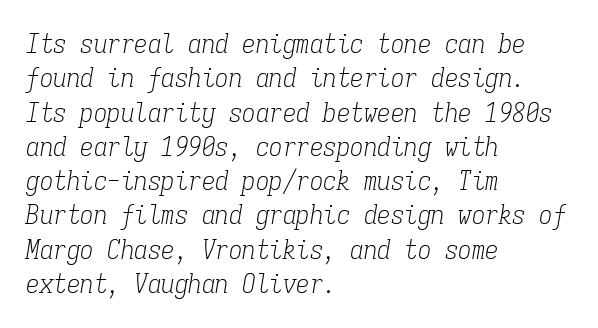
Q: Is the text bold? A: No.
Q: Is the text italic (slanted)? A: Yes, it leans right by about 9 degrees.
Q: Is the text underlined? A: No.
Q: How is the paragraph aligned? A: Left-aligned.
Q: Is the spacing between letters normal or unusually wide? A: Normal.
Q: Is the spacing between lines tight, normal or loose? A: Normal.
